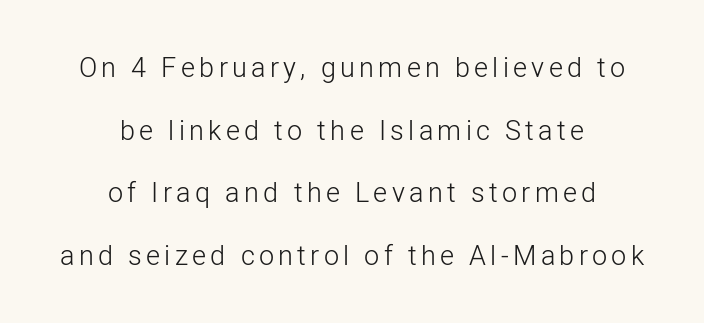
{"italic": "no", "bold": "no", "underline": "no", "align": "center", "line_spacing": "loose", "line_spacing_ratio": 2.32, "glyph_px": 27}
